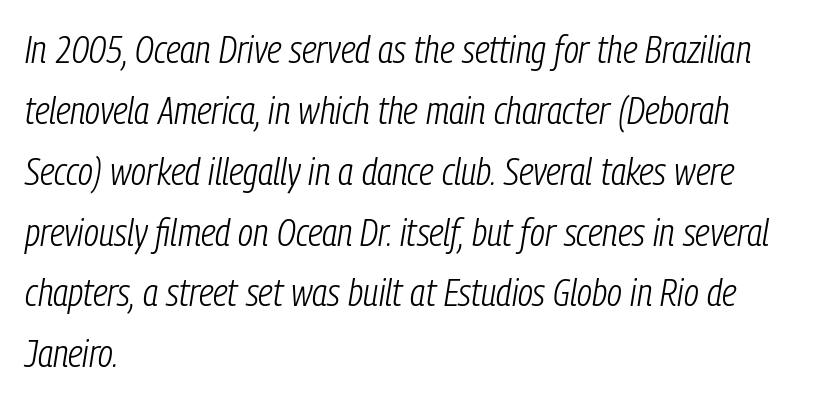
The image shows 39 px light, condensed type, italic (leaning right); set left-aligned, normal line spacing (1.56x), normal letter spacing, not underlined; low stroke contrast and a medium x-height.
